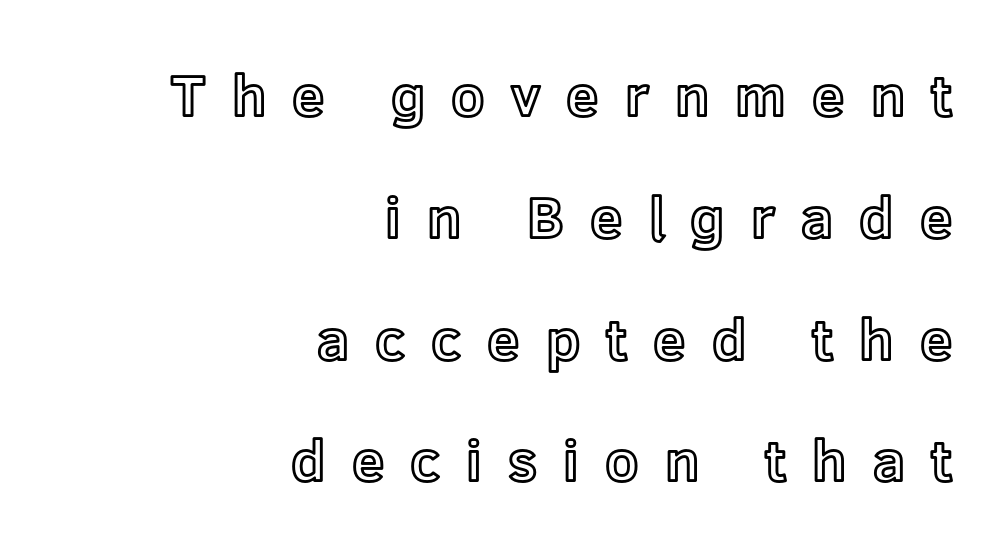
The image shows 58 px text type, upright; set right-aligned, loose line spacing (2.1x), unusually wide letter spacing (+0.45 em), not underlined; a medium x-height.
